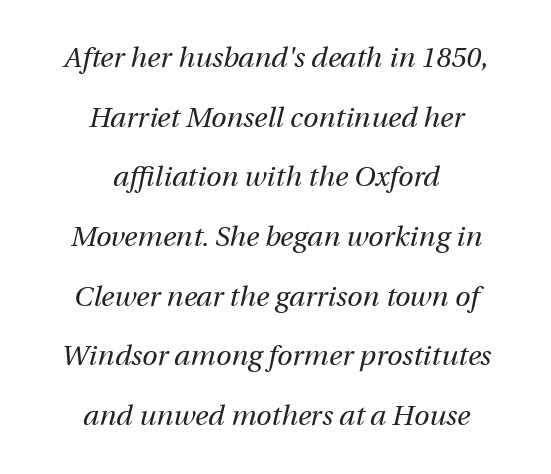
The image shows 28 px regular-weight type, italic (leaning right); set centered, loose line spacing (2.13x), normal letter spacing, not underlined; medium stroke contrast and a medium x-height.
